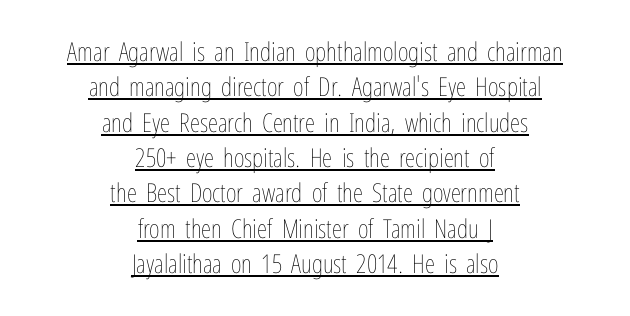
The image shows 26 px text type, upright; set centered, normal line spacing (1.36x), normal letter spacing, underlined.
